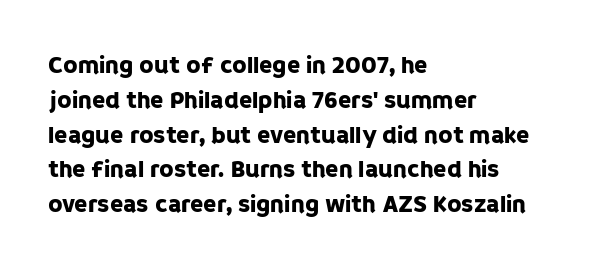
The image shows 24 px text type, upright; set left-aligned, normal line spacing (1.45x), normal letter spacing, not underlined.
